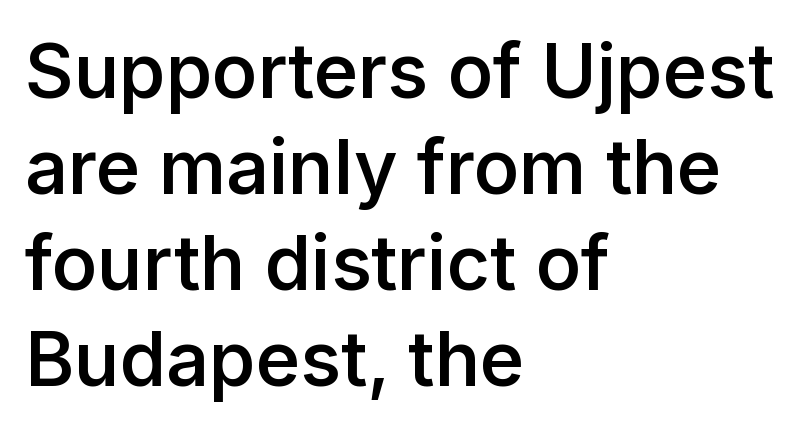
Q: Is the text bold? A: Semi-bold.
Q: Is the text italic (slanted)? A: No, it is upright.
Q: Is the typeface a serif or a sans-serif typeface? A: Sans-serif.
Q: Is the text underlined? A: No.
Q: How is the paragraph aligned? A: Left-aligned.
Q: Is the spacing between letters normal or unusually wide? A: Normal.
Q: Is the spacing between lines tight, normal or loose? A: Normal.
Q: Width (condensed, normal, or wide)? A: Normal.
Q: Stroke contrast? A: Low.
Q: x-height? A: Medium.
Q: Monospaced? A: No.
